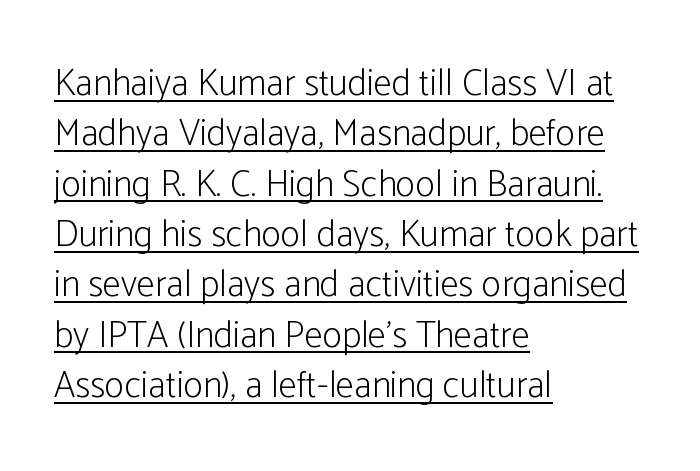
Q: Is the text bold? A: No.
Q: Is the text italic (slanted)? A: No, it is upright.
Q: Is the typeface a serif or a sans-serif typeface? A: Sans-serif.
Q: Is the text underlined? A: Yes.
Q: How is the paragraph aligned? A: Left-aligned.
Q: Is the spacing between letters normal or unusually wide? A: Normal.
Q: Is the spacing between lines tight, normal or loose? A: Normal.
Q: Width (condensed, normal, or wide)? A: Condensed.
Q: Stroke contrast? A: Low.
Q: x-height? A: Medium.
Q: Monospaced? A: No.
